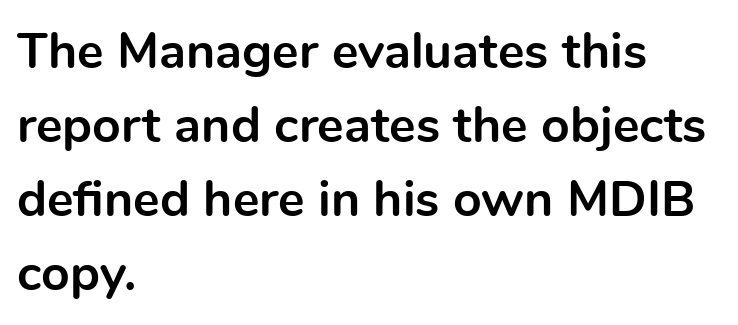
A typesetter would call this proportional, since set widths differ per character. Upright lettering throughout. Each glyph is drawn with heavy, bold strokes. Left-aligned paragraph, ragged on the right. Words float on clear page, feet unadorned. In terms of letterform style, serifs are entirely absent.
